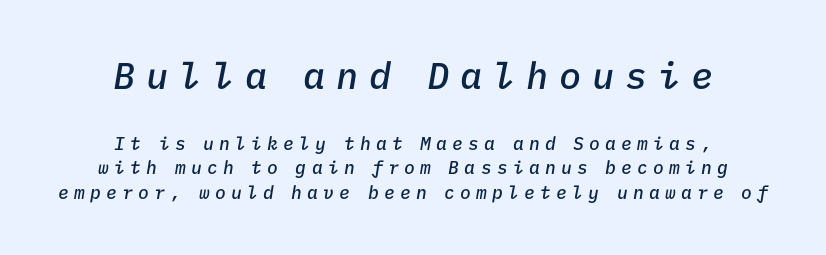
{"italic": "yes", "lean": "right", "slant_degrees": 9, "bold": "semi", "weight": "semibold", "width": "normal", "stroke_contrast": "low", "x_height": "medium", "monospaced": "yes", "underline": "no", "align": "center", "line_spacing": "normal", "line_spacing_ratio": 1.36, "letter_spacing": "wide", "letter_spacing_em": 0.29, "larger_block": "first", "size_ratio": 2.06, "glyph_px": 37}
